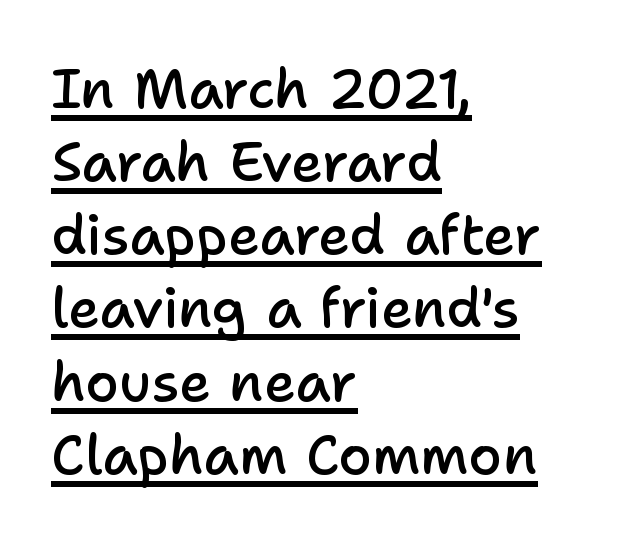
Q: Is the text bold? A: Semi-bold.
Q: Is the text italic (slanted)? A: No, it is upright.
Q: Is the typeface a serif or a sans-serif typeface? A: Sans-serif.
Q: Is the text underlined? A: Yes.
Q: How is the paragraph aligned? A: Left-aligned.
Q: Is the spacing between letters normal or unusually wide? A: Normal.
Q: Is the spacing between lines tight, normal or loose? A: Normal.
Q: Width (condensed, normal, or wide)? A: Normal.
Q: Stroke contrast? A: Low.
Q: x-height? A: Medium.
Q: Monospaced? A: No.
